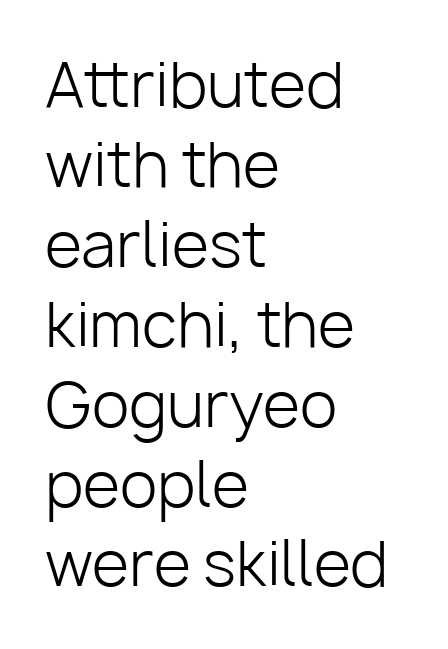
{"serif": "no", "italic": "no", "bold": "no", "weight": "light", "width": "normal", "stroke_contrast": "low", "x_height": "medium", "monospaced": "no", "underline": "no", "align": "left", "line_spacing": "normal", "line_spacing_ratio": 1.31, "letter_spacing": "normal", "letter_spacing_em": 0.0, "glyph_px": 61}
